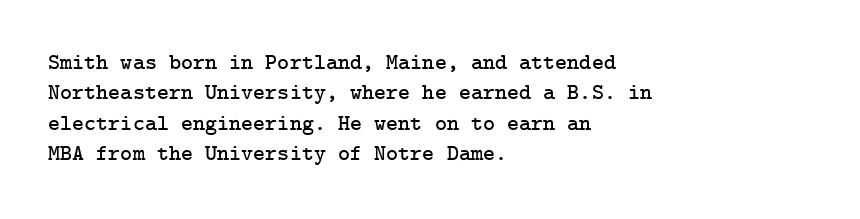
The face used here is rendered with its standard letterfit. These lines are set flush left with a ragged right edge. The glyphs are unaccompanied by any horizontal stroke below them. Normally led — the rows are evenly, conventionally spaced. Do the letters lean? They stand straight.
